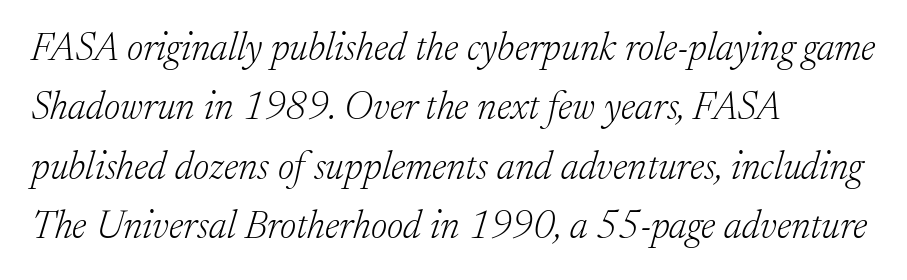
The image shows 39 px light serif type, italic (leaning right); set left-aligned, normal line spacing (1.52x), normal letter spacing, not underlined; low stroke contrast and a medium x-height.
